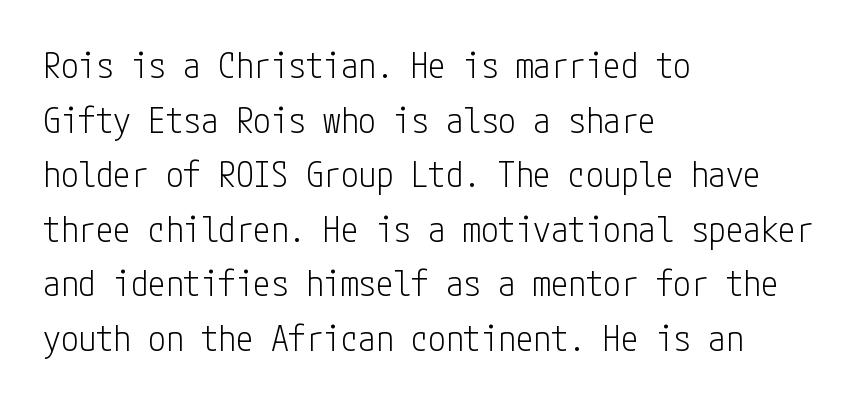
The image shows 35 px light, condensed sans-serif type, upright; set left-aligned, normal line spacing (1.56x), normal letter spacing, not underlined; low stroke contrast and a medium x-height.
